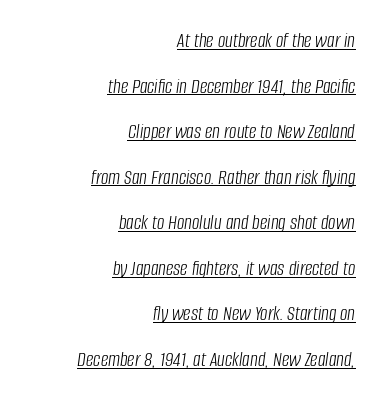
The image shows 21 px text type, italic (leaning right); set right-aligned, loose line spacing (2.17x), normal letter spacing, underlined.
